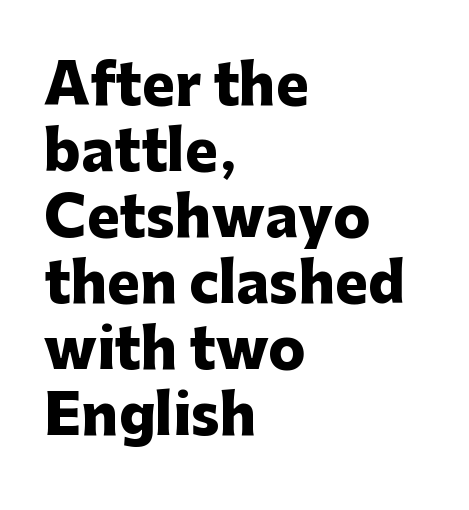
The image shows 55 px heavy sans-serif type, upright; set left-aligned, line spacing 1.2x, normal letter spacing, not underlined; low stroke contrast and a medium x-height.
